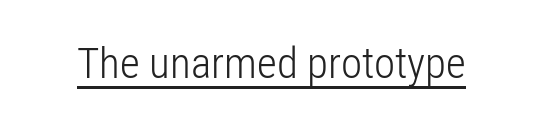
Q: Is the text bold? A: No.
Q: Is the text italic (slanted)? A: No, it is upright.
Q: Is the typeface a serif or a sans-serif typeface? A: Sans-serif.
Q: Is the text underlined? A: Yes.
Q: Is the spacing between letters normal or unusually wide? A: Normal.
Q: Width (condensed, normal, or wide)? A: Condensed.
Q: Stroke contrast? A: Low.
Q: x-height? A: Medium.
Q: Monospaced? A: No.
